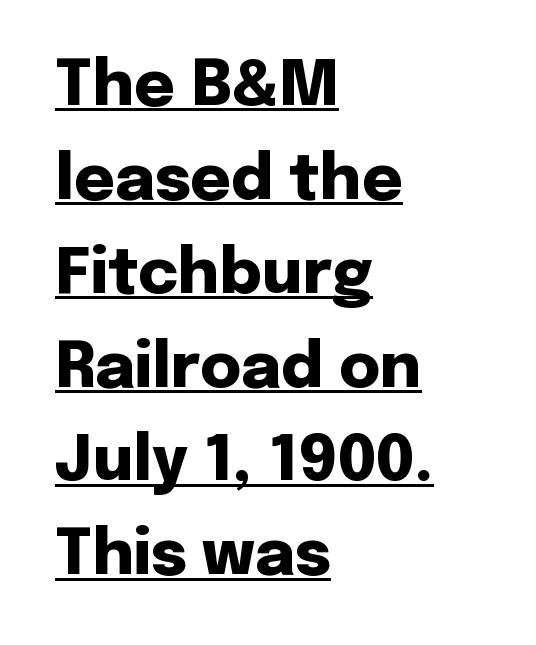
The image shows 63 px heavy sans-serif type, upright; set left-aligned, normal line spacing (1.49x), normal letter spacing, underlined; low stroke contrast and a medium x-height.
